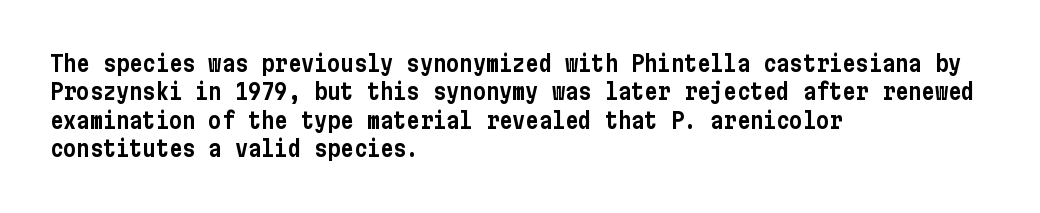
Q: Is the text italic (slanted)? A: No, it is upright.
Q: Is the text underlined? A: No.
Q: How is the paragraph aligned? A: Left-aligned.
Q: Is the spacing between letters normal or unusually wide? A: Normal.
Q: Is the spacing between lines tight, normal or loose? A: Normal.
